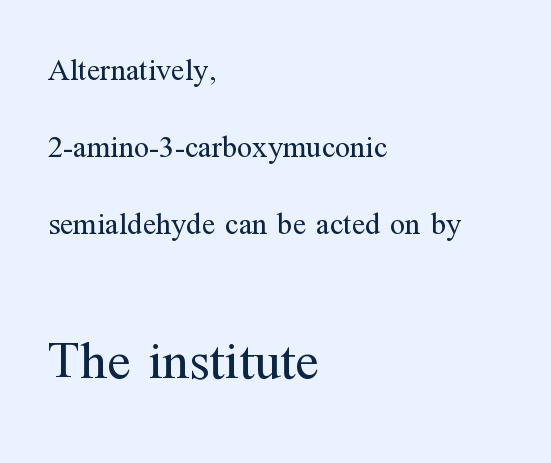
Do the characters align in a grid? No, the font is proportional. The lines are spread far apart with generous leading. The weight tops out at a normal text grade. The foot of each line stays bare and open. Between these two stacked blocks, the lower one wins on size.
